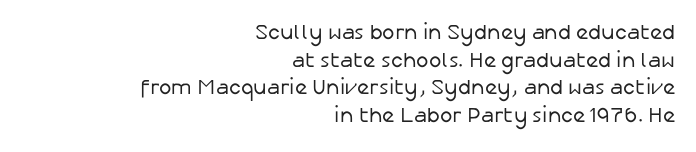
{"italic": "no", "bold": "no", "underline": "no", "align": "right", "line_spacing": "normal", "line_spacing_ratio": 1.32, "letter_spacing": "normal", "letter_spacing_em": 0.0, "glyph_px": 21}
